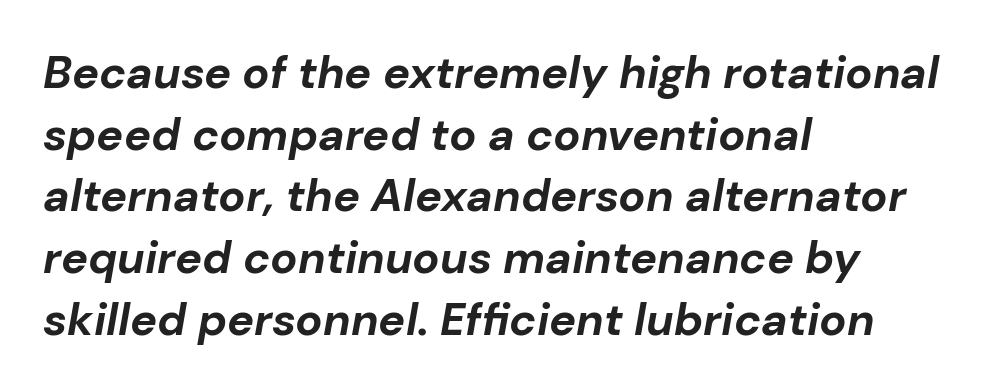
Q: Is the text bold? A: Yes.
Q: Is the text italic (slanted)? A: Yes, it leans right by about 10 degrees.
Q: Is the text underlined? A: No.
Q: How is the paragraph aligned? A: Left-aligned.
Q: Is the spacing between letters normal or unusually wide? A: Normal.
Q: Is the spacing between lines tight, normal or loose? A: Normal.
Q: Width (condensed, normal, or wide)? A: Normal.
Q: Stroke contrast? A: Low.
Q: x-height? A: Medium.
Q: Monospaced? A: No.
